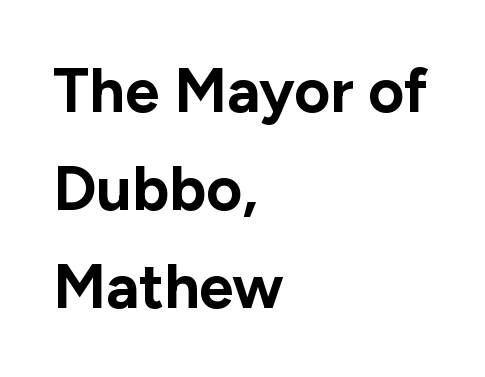
The rendering uses natural spacing where letterforms have individual widths. The typeface chosen for these lines omits serifs. This rendering uses left alignment, leaving the right contour irregular. A roman cut, with each character standing at attention. Interline gaps are of average width in this sample.
